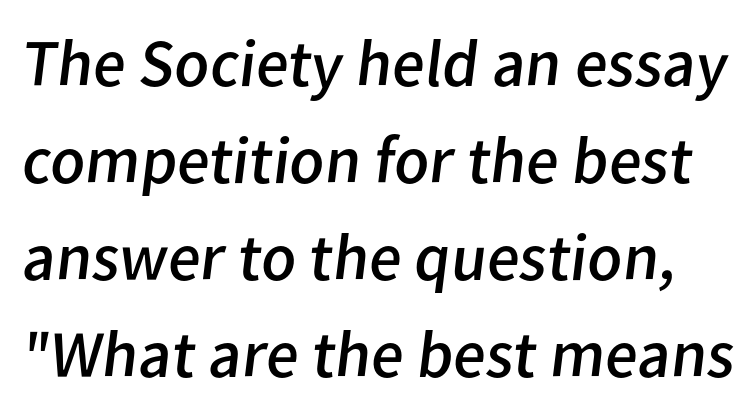
Bold? No — there's no thickening of the strokes. Successive baselines arrive at the customary interval. The text was rendered using a sans face with plain stroke endings. Lines of text with bare space underneath. Compared with typical body copy, the letter spacing here is the same.
